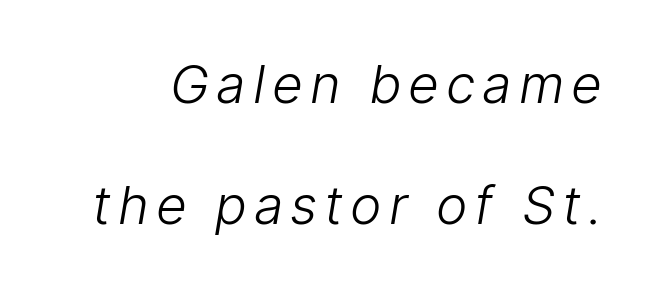
The image shows 53 px light sans-serif type; set loose line spacing (2.28x), not underlined; low stroke contrast and a medium x-height.
